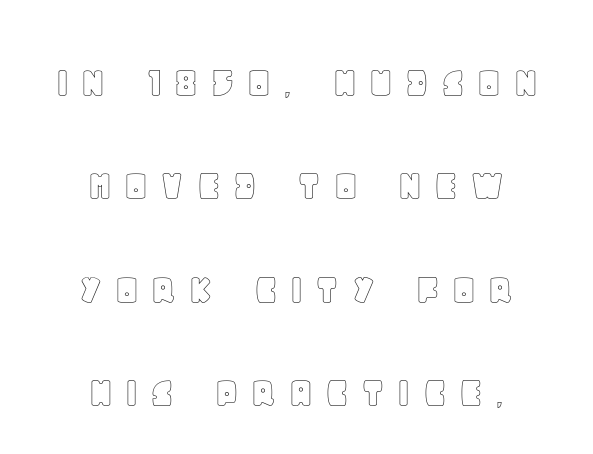
A roman cut, with each character standing at attention. Is there much room between lines? Yes — plenty of vertical air separates them. Think of a printed novel: that variable character pitch is what you see here. This sample uses expanded letter spacing, leaving extra air between glyphs.
